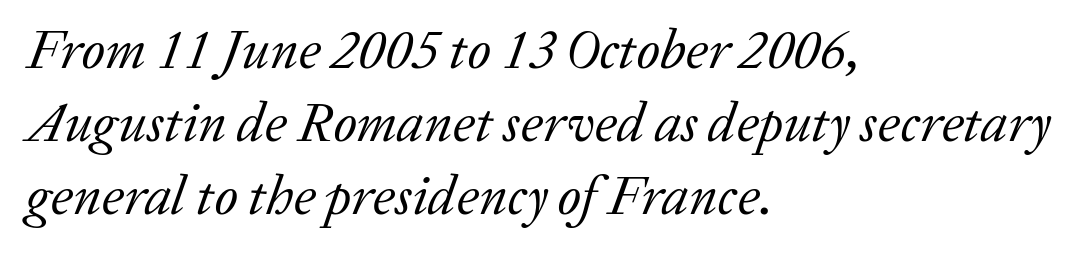
The image shows 55 px regular-weight serif type, italic (leaning right); set left-aligned, normal line spacing (1.33x), normal letter spacing, not underlined; low stroke contrast and a medium x-height.
